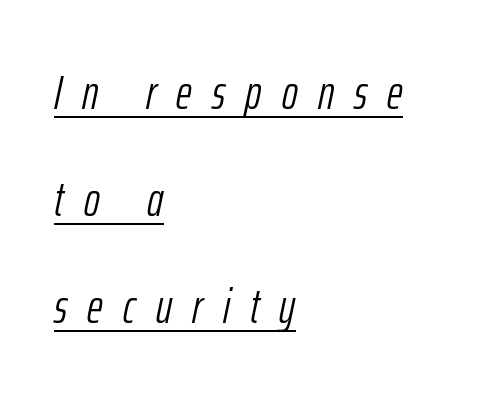
{"italic": "yes", "lean": "right", "slant_degrees": 12, "bold": "no", "weight": "light", "width": "condensed", "stroke_contrast": "low", "x_height": "medium", "monospaced": "no", "underline": "yes", "align": "left", "line_spacing": "loose", "line_spacing_ratio": 2.23, "letter_spacing": "wide", "letter_spacing_em": 0.42, "glyph_px": 48}
